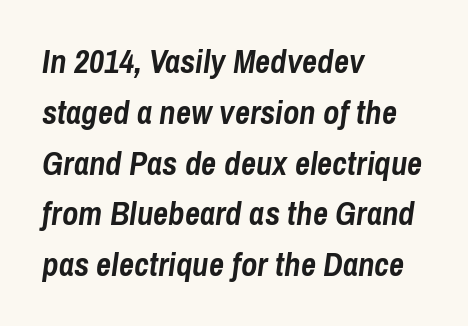
Normally led — the rows are evenly, conventionally spaced. A bare baseline throughout the passage. Left-aligned paragraph, ragged on the right. Pretty heavy lettering here — definitely bold. Slanted lettering throughout. The rendering uses natural spacing where letterforms have individual widths.
